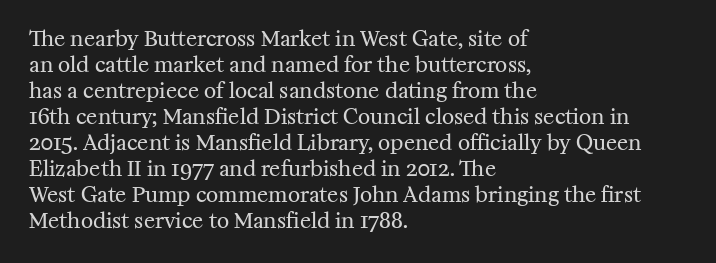
The typography opts for an upright posture over an oblique one. Unmarked baselines from the first word to the last. Students, note that the glyphs here touch the page at normal intervals. Which margin do the lines hug? The left one — the right edge is uneven. The typesetting does not lean heavy: it is not bold.
